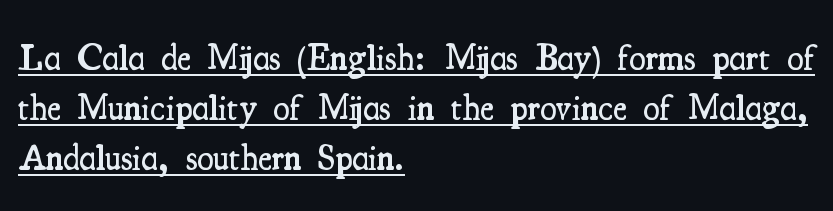
The image shows 37 px semibold, condensed serif type, upright; set left-aligned, normal line spacing (1.35x), normal letter spacing, underlined; medium stroke contrast and a small x-height.
